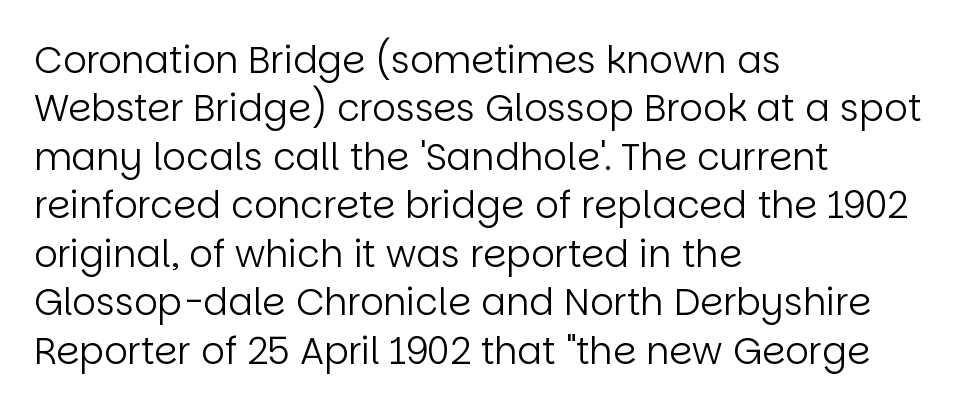
Q: Is the text bold? A: No.
Q: Is the text italic (slanted)? A: No, it is upright.
Q: Is the typeface a serif or a sans-serif typeface? A: Sans-serif.
Q: Is the text underlined? A: No.
Q: How is the paragraph aligned? A: Left-aligned.
Q: Is the spacing between letters normal or unusually wide? A: Normal.
Q: Is the spacing between lines tight, normal or loose? A: Normal.
Q: Width (condensed, normal, or wide)? A: Normal.
Q: Stroke contrast? A: Low.
Q: x-height? A: Large.
Q: Monospaced? A: No.
